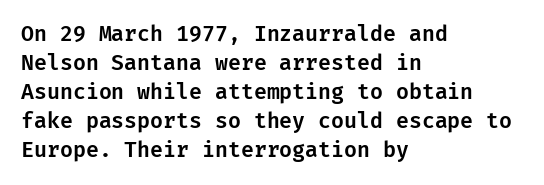
{"italic": "no", "underline": "no", "align": "left", "line_spacing": "normal", "line_spacing_ratio": 1.38, "letter_spacing": "normal", "letter_spacing_em": 0.0, "glyph_px": 21}
